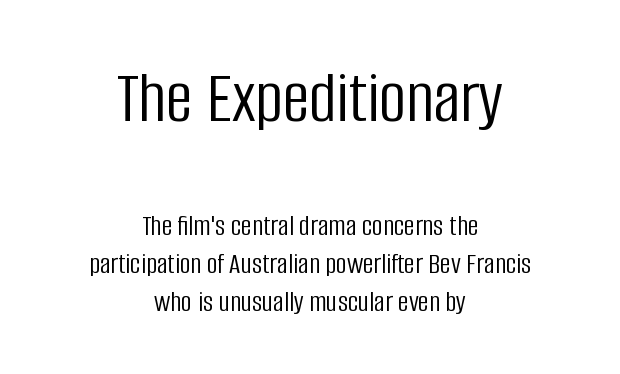
{"serif": "no", "italic": "no", "bold": "no", "weight": "light", "width": "condensed", "stroke_contrast": "low", "x_height": "large", "monospaced": "no", "underline": "no", "align": "center", "line_spacing": "normal", "line_spacing_ratio": 1.27, "letter_spacing": "normal", "letter_spacing_em": 0.0, "larger_block": "first", "size_ratio": 2.5, "glyph_px": 75}
